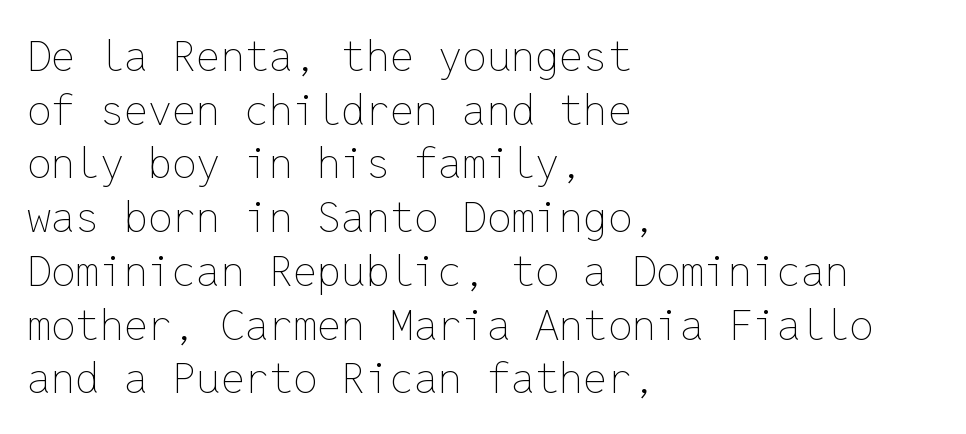
The typeface has the unassuming heft of standard copy or less. This sample is left-justified, so line endings fall wherever the words run out. The typography opts for an upright posture over an oblique one. Check the space under the baseline: it is left empty.
